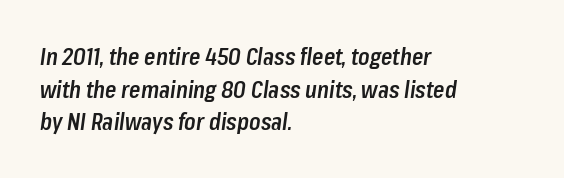
Notice how descenders clear the ascenders below comfortably — that's standard leading. The passage shown has conventional tracking throughout. Is the type bold? Partly — it's a semibold, heavier than regular but not fully bold. Posture: slanted.
